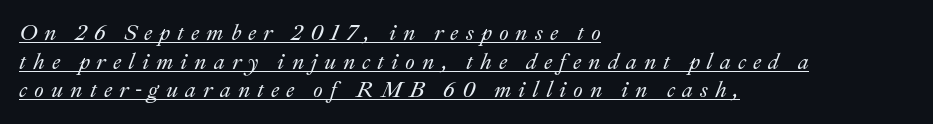
The image shows 22 px text type, italic (leaning right); set left-aligned, normal line spacing (1.3x), unusually wide letter spacing (+0.32 em), underlined.
